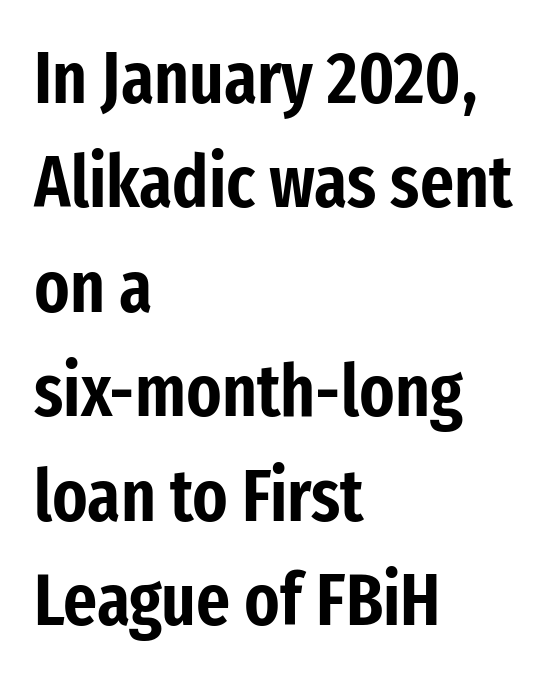
The glyphs are unaccompanied by any horizontal stroke below them. Baseline-to-baseline distance is the conventional proportion of letter height. Check where the strokes stop: nothing finishes them off — pure sans. Do the letters lean? They stand straight.
